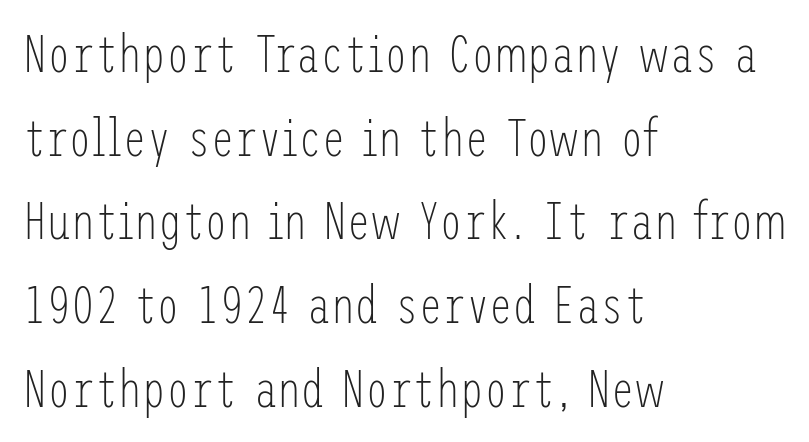
{"serif": "no", "italic": "no", "bold": "no", "weight": "light", "width": "condensed", "stroke_contrast": "low", "x_height": "medium", "underline": "no", "align": "left", "line_spacing": "normal", "line_spacing_ratio": 1.58, "letter_spacing": "normal", "letter_spacing_em": 0.0, "glyph_px": 53}
